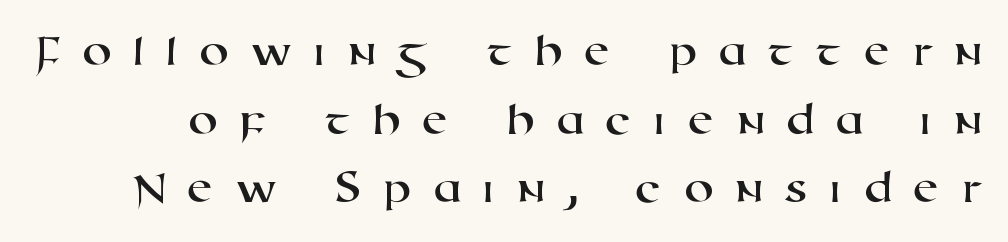
The passage shown has open, widely tracked lettering throughout. The letters advance in unequal steps, a hallmark of proportional type. This rendering employs a face without finishing strokes, i.e., a sans-serif. These lines sit exactly where default settings would place them. Honestly, there is no underline to notice here at all.
